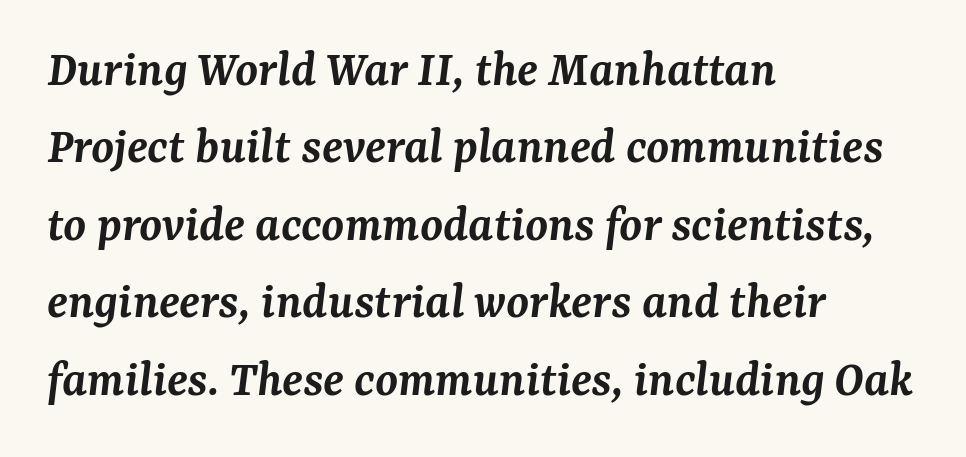
You can tell it's italic because the verticals aren't actually vertical. The rendering uses natural spacing where letterforms have individual widths. The rendering uses a semibold face; strokes are thickened but not to full bold. Layout note: lines flush left. The lines sit at an ordinary, default distance from one another.
